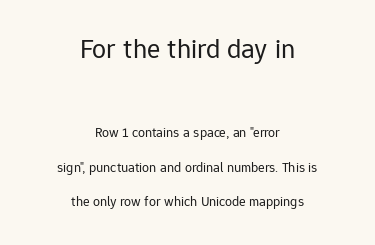
The type family on display is of the sans-serif kind. Check under the words: just untouched page. Each stroke keeps to a modest, everyday thickness or less. Is there any slant? The stems are plumb. Tracking value appears to be zero — textbook default spacing.
